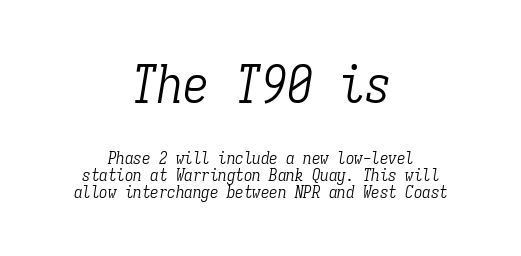
{"serif": "yes", "italic": "yes", "lean": "right", "slant_degrees": 9, "bold": "no", "weight": "light", "width": "condensed", "stroke_contrast": "low", "x_height": "medium", "monospaced": "yes", "underline": "no", "align": "center", "line_spacing": "tight", "line_spacing_ratio": 1.02, "letter_spacing": "normal", "letter_spacing_em": 0.0, "larger_block": "first", "size_ratio": 3.06, "glyph_px": 52}
